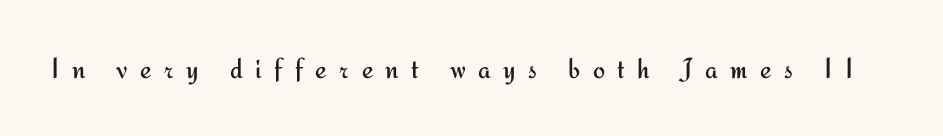
What kind of face is this? One without serifs — a sans. Only glyphs here, with clear space below each row. The weight tops out at a normal text grade. Upright lettering throughout.
